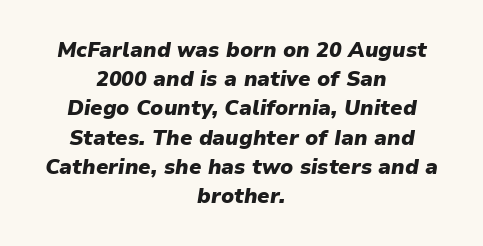
Look at the stroke-to-counter ratio: heavy, a bold. The designer left line spacing at the default. Compared with ordinary roman type, these characters are visibly tilted. If you folded the block vertically in half, each line would mirror itself in length.
